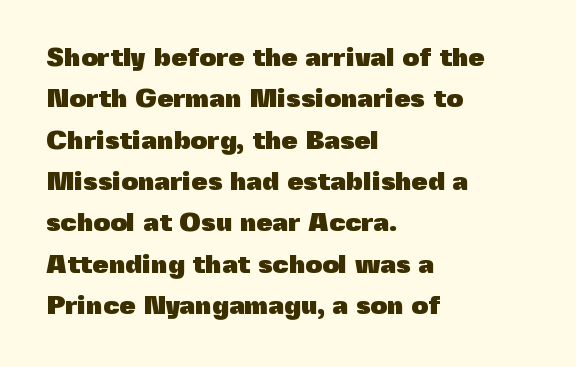
The image shows 26 px bold type, upright; set left-aligned, normal line spacing (1.59x), normal letter spacing, not underlined.
